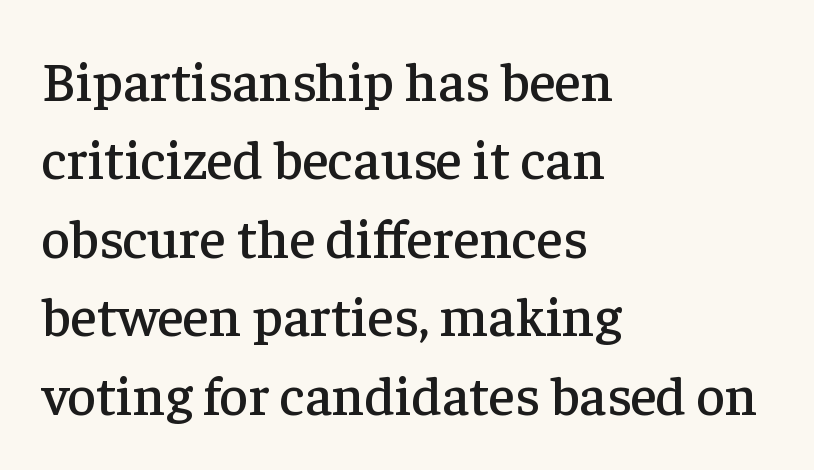
Short and long lines alike share a common starting point at left. To sum up the face: it has serifs. Anything drawn beneath the words? Only blank space. The gaps between neighbouring characters are ordinary and unremarkable. The letters stand straight up with perfectly vertical stems. Students, observe: this is what conventionally led text looks like.
